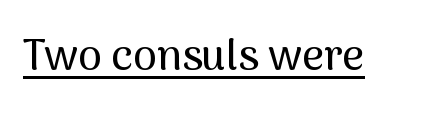
The image shows 43 px sans-serif type, upright; set normal letter spacing, underlined; medium stroke contrast and a medium x-height.
